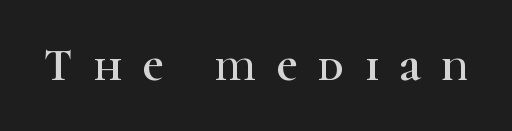
The image shows 45 px serif type, upright; set unusually wide letter spacing (+0.46 em), not underlined; high stroke contrast and a medium x-height.
